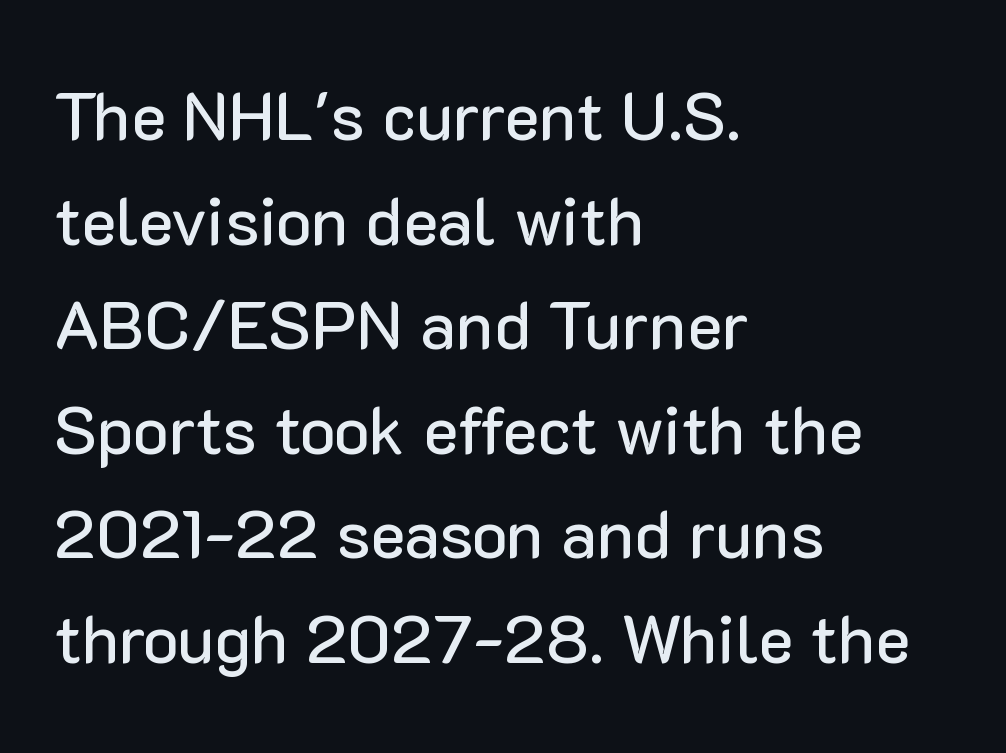
The image shows 67 px sans-serif type, upright; set left-aligned, normal line spacing (1.56x), normal letter spacing, not underlined; low stroke contrast and a medium x-height.
